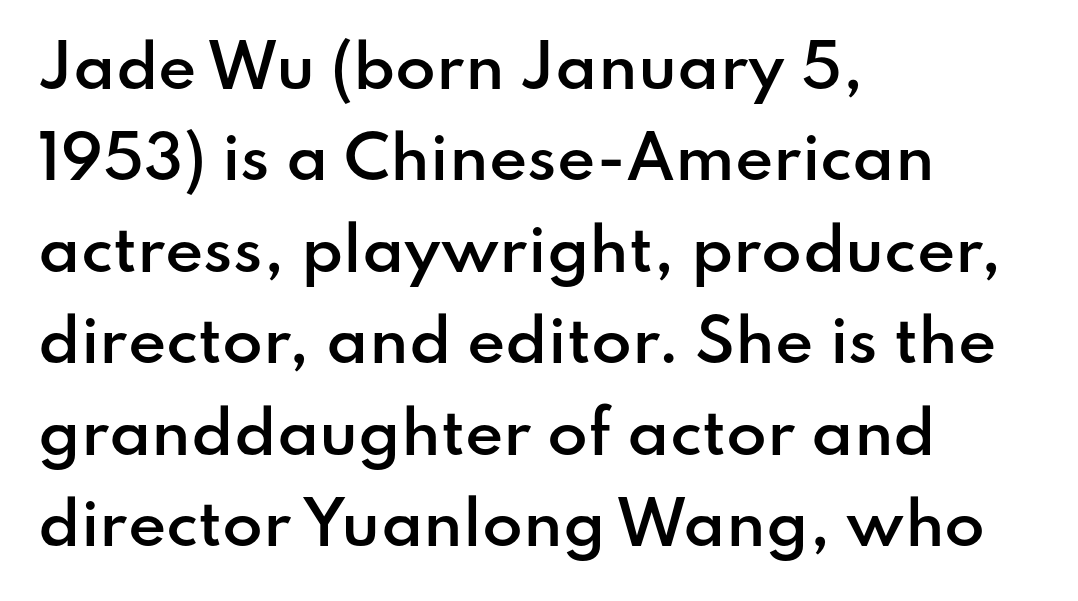
The face used here is proportionally spaced, like ordinary book or web type. Line spacing here is normal. The passage shown has conventional tracking throughout. The lettering stays uniformly vertical, giving the passage a roman look. Beneath every word, the page is bare.
